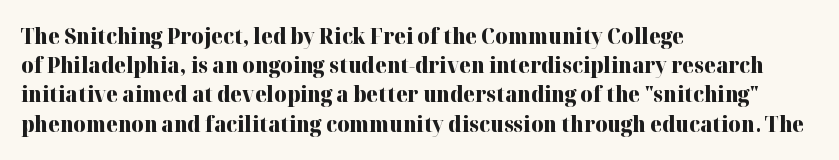
The image shows 21 px bold type, upright; set left-aligned, normal line spacing (1.39x), normal letter spacing, not underlined.
